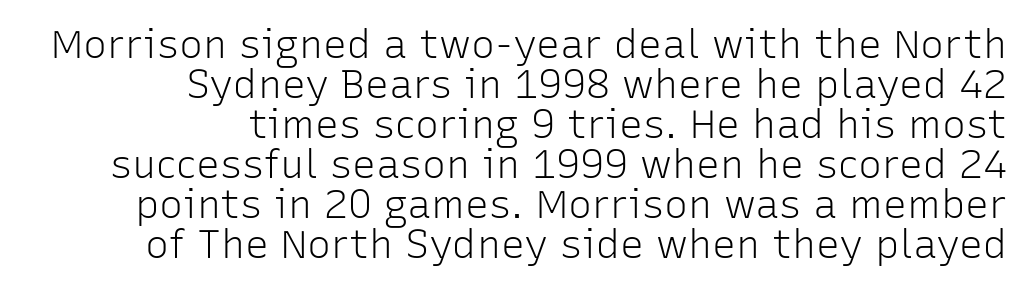
The image shows 40 px light sans-serif type, upright; set right-aligned, tight line spacing (1.0x), normal letter spacing, not underlined; low stroke contrast and a medium x-height.
